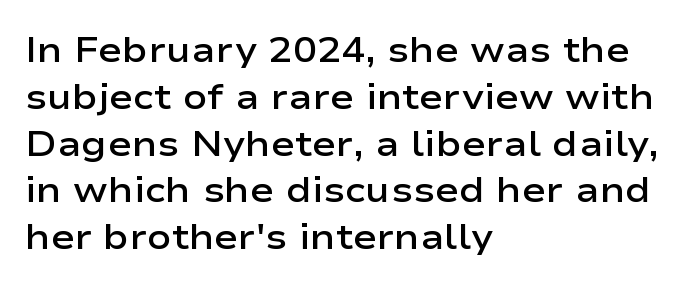
Q: Is the text bold? A: Semi-bold.
Q: Is the text italic (slanted)? A: No, it is upright.
Q: Is the typeface a serif or a sans-serif typeface? A: Sans-serif.
Q: Is the text underlined? A: No.
Q: How is the paragraph aligned? A: Left-aligned.
Q: Is the spacing between letters normal or unusually wide? A: Normal.
Q: Is the spacing between lines tight, normal or loose? A: Normal.
Q: Width (condensed, normal, or wide)? A: Wide.
Q: Stroke contrast? A: Low.
Q: x-height? A: Medium.
Q: Monospaced? A: No.
